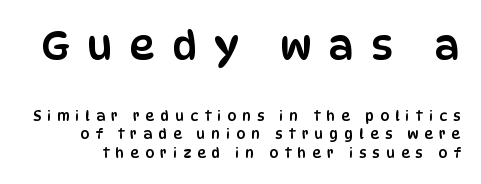
The image shows 40 px condensed sans-serif type, upright; set normal line spacing (1.34x), unusually wide letter spacing (+0.43 em), not underlined; the first (top) block is 2.86x larger; low stroke contrast and a large x-height.
